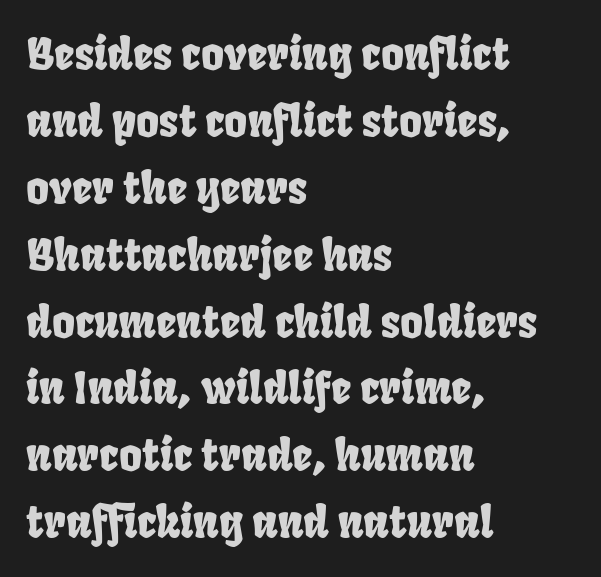
Regarding leading, the lines here are spaced in the standard way. Character widths vary here, with narrow letters taking less room than wide ones. Decoration check: the copy has no underline. The rag falls on the right side of this text block. There is no visible air inserted between adjacent glyphs.
